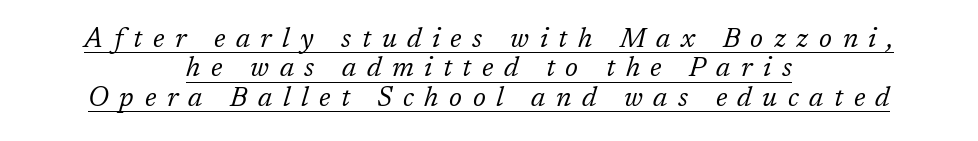
Q: Is the text bold? A: No.
Q: Is the text italic (slanted)? A: Yes, it leans right by about 17 degrees.
Q: Is the text underlined? A: Yes.
Q: How is the paragraph aligned? A: Centered.
Q: Is the spacing between letters normal or unusually wide? A: Unusually wide.
Q: Is the spacing between lines tight, normal or loose? A: Tight.
